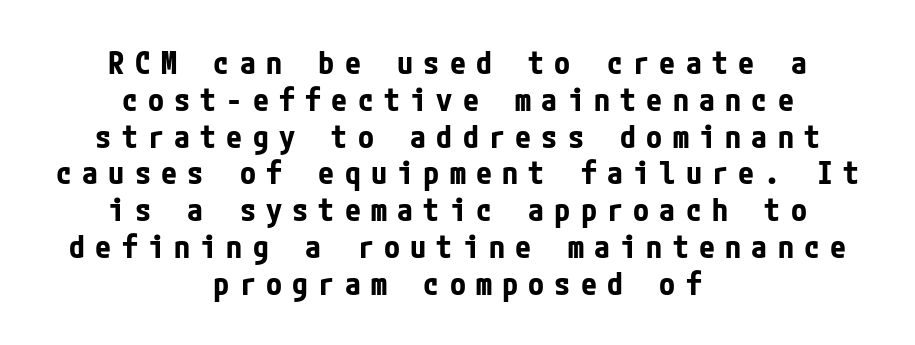
The image shows 32 px bold, condensed sans-serif type, upright; set centered, tight line spacing (1.15x), unusually wide letter spacing (+0.32 em), not underlined; low stroke contrast and a medium x-height.
